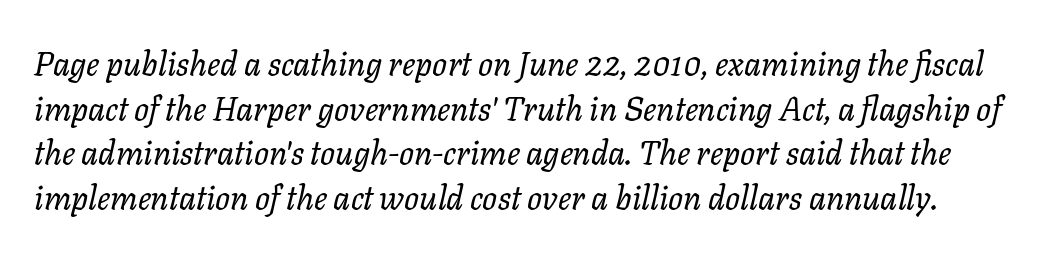
{"italic": "yes", "lean": "right", "slant_degrees": 11, "bold": "no", "weight": "regular", "width": "normal", "stroke_contrast": "low", "x_height": "medium", "monospaced": "no", "underline": "no", "line_spacing": "normal", "line_spacing_ratio": 1.35, "letter_spacing": "normal", "letter_spacing_em": 0.0, "glyph_px": 33}
